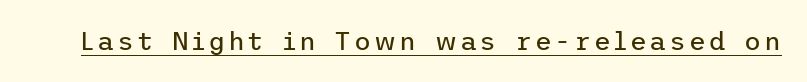
{"italic": "no", "bold": "no", "underline": "yes", "glyph_px": 26}
